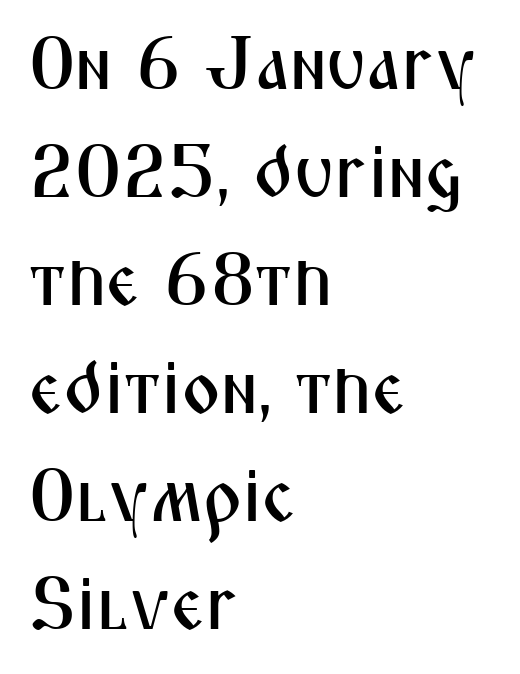
{"serif": "no", "italic": "no", "width": "condensed", "stroke_contrast": "medium", "x_height": "medium", "monospaced": "no", "underline": "no", "align": "left", "line_spacing": "normal", "line_spacing_ratio": 1.44, "letter_spacing": "normal", "letter_spacing_em": 0.0, "glyph_px": 75}
